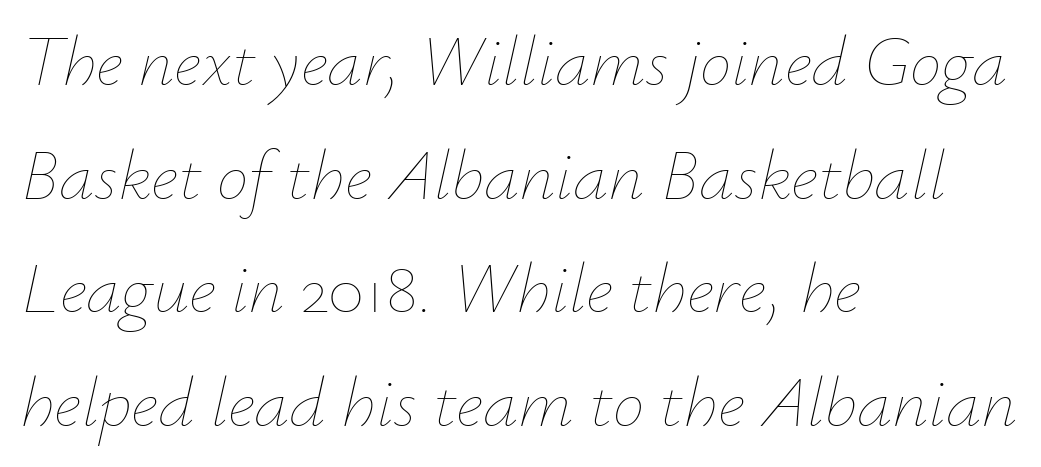
The strip under each line holds only bare page. This rendering leaves character spacing at its baseline value. The typesetter chose a ragged-right arrangement here. Unbolded letterforms with no extra heft. Note the varied advance widths — an 'i' is clearly narrower than an 'm'. There's an unmistakable incline to the writing here.
